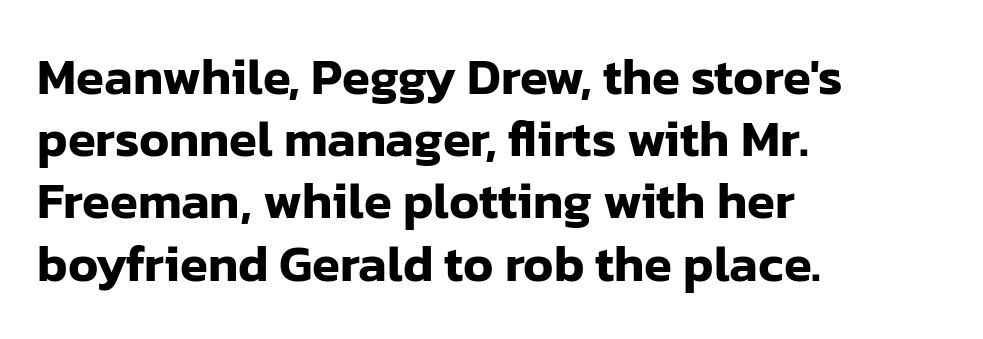
Any mark beneath the type? The region is blank. Standard letterfit; no display-style spreading of the glyphs. This sample has the flowing, uneven cadence of proportional lettering. The characters display no serif detailing; their extremities are plain. Leftover space on each line is placed entirely after the last word. Every stem runs plumb, perpendicular to the baseline.
